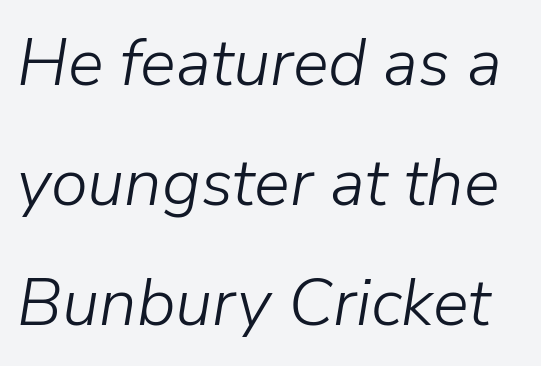
These lines are rendered in a variable-pitch font. Caption: face not bold, strokes unweighted. The string is rendered with underlining switched off. Notice how the stems are inclined rather than vertical — that's the hallmark of italics.
